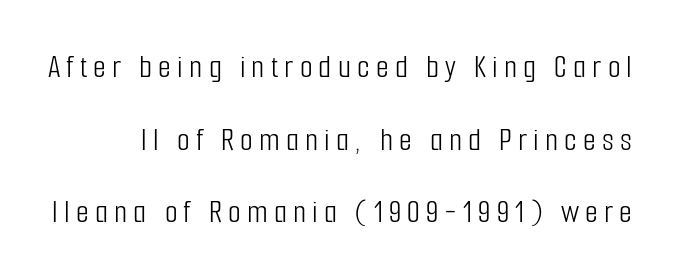
The image shows 33 px light, condensed sans-serif type, upright; set loose line spacing (2.2x), not underlined; low stroke contrast and a medium x-height.
